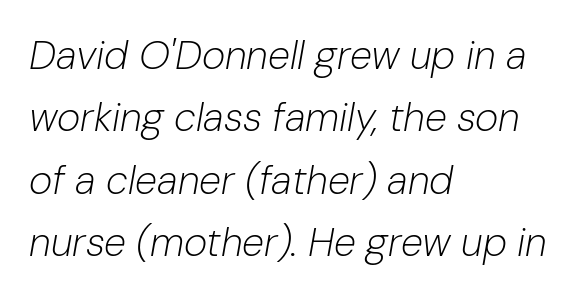
{"italic": "yes", "lean": "right", "slant_degrees": 10, "bold": "no", "weight": "light", "width": "normal", "stroke_contrast": "low", "x_height": "medium", "monospaced": "no", "underline": "no", "align": "left", "line_spacing": "normal", "line_spacing_ratio": 1.56, "letter_spacing": "normal", "letter_spacing_em": 0.0, "glyph_px": 40}
